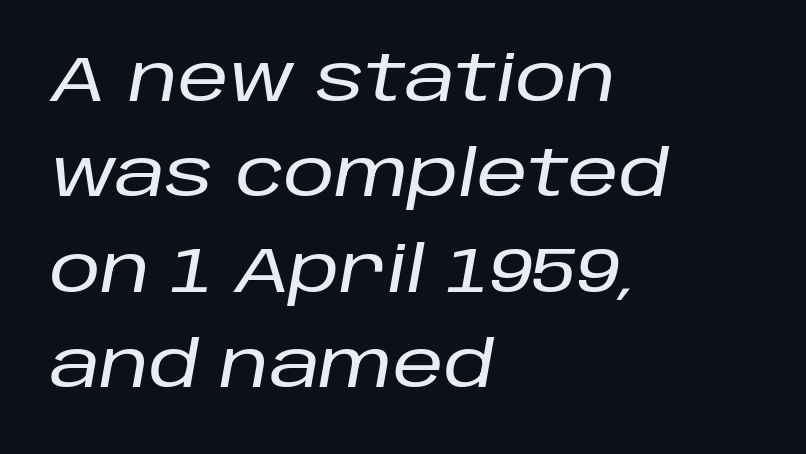
{"italic": "yes", "lean": "right", "slant_degrees": 10, "width": "normal", "stroke_contrast": "low", "x_height": "large", "monospaced": "no", "underline": "no", "align": "left", "line_spacing": "normal", "line_spacing_ratio": 1.49, "letter_spacing": "normal", "letter_spacing_em": 0.0, "glyph_px": 64}
